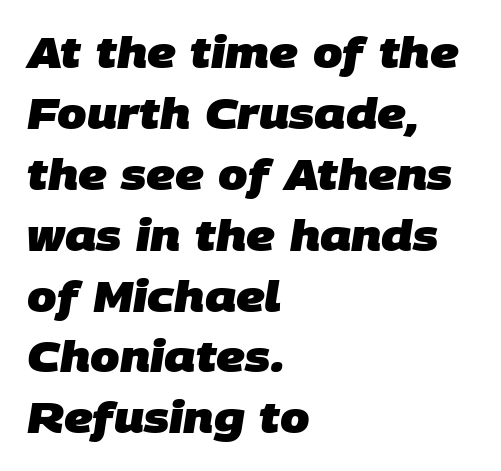
{"serif": "no", "bold": "yes", "weight": "heavy", "width": "normal", "stroke_contrast": "low", "x_height": "large", "monospaced": "no", "underline": "no", "align": "left", "line_spacing": "normal", "line_spacing_ratio": 1.45, "letter_spacing": "normal", "letter_spacing_em": 0.0, "glyph_px": 42}
